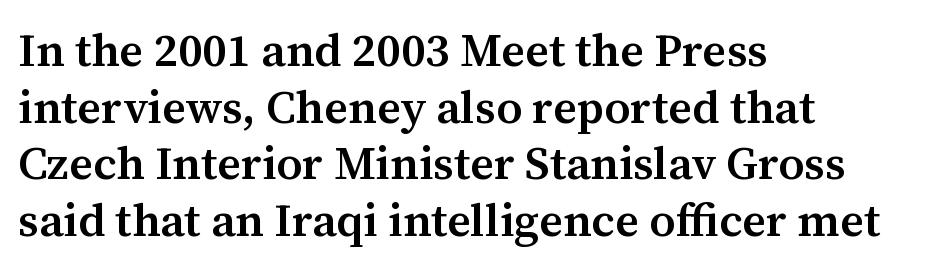
It's the straight-up-and-down kind of type. Each glyph is drawn with semibold strokes, heavier than normal yet not fully bold. Each line starts at the same left margin while the right side varies. The horizontal fit of the characters is conventional and even. Note the varied advance widths — an 'i' is clearly narrower than an 'm'.
